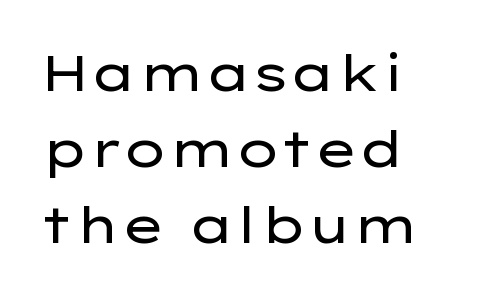
{"serif": "no", "italic": "no", "bold": "no", "weight": "regular", "width": "wide", "stroke_contrast": "low", "x_height": "medium", "monospaced": "no", "underline": "no", "line_spacing": "normal", "line_spacing_ratio": 1.49, "letter_spacing": "normal", "letter_spacing_em": 0.0, "glyph_px": 51}
